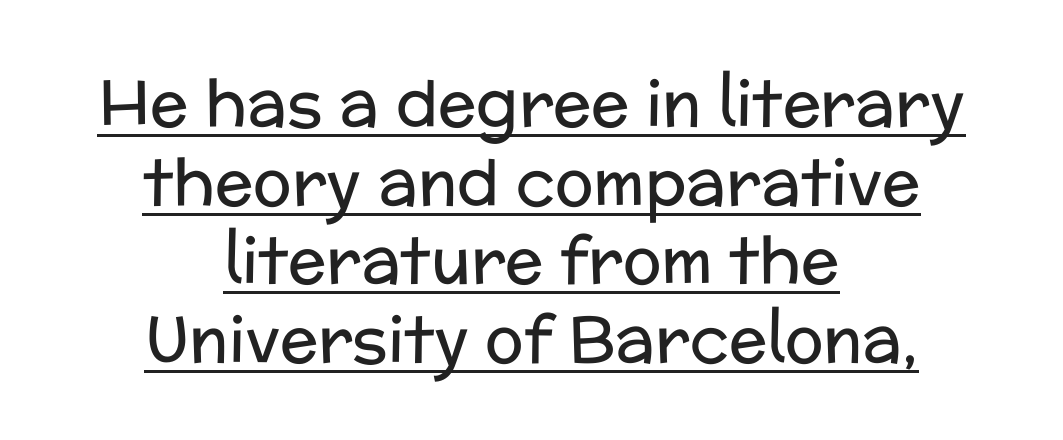
The image shows 64 px regular-weight sans-serif type, upright; set centered, line spacing 1.23x, normal letter spacing, underlined; low stroke contrast and a medium x-height.
